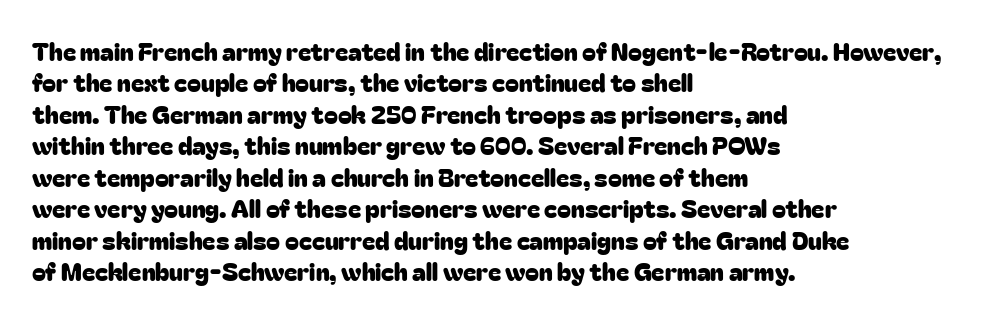
The space directly below the letters is spotless. Whoever set this chose a conventional vertical rhythm. The typesetter chose a ragged-right arrangement here. Posture: straight, roman, zero tilt. Standard letterfit; no display-style spreading of the glyphs.
